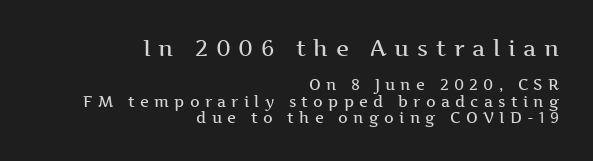
A typesetter would call this leading minimal, almost set solid. Unlike italic type, these characters show no tilt at all. Glyph-to-glyph distance is far greater than everyday printed text. The space beneath each line is pristine and unruled.
